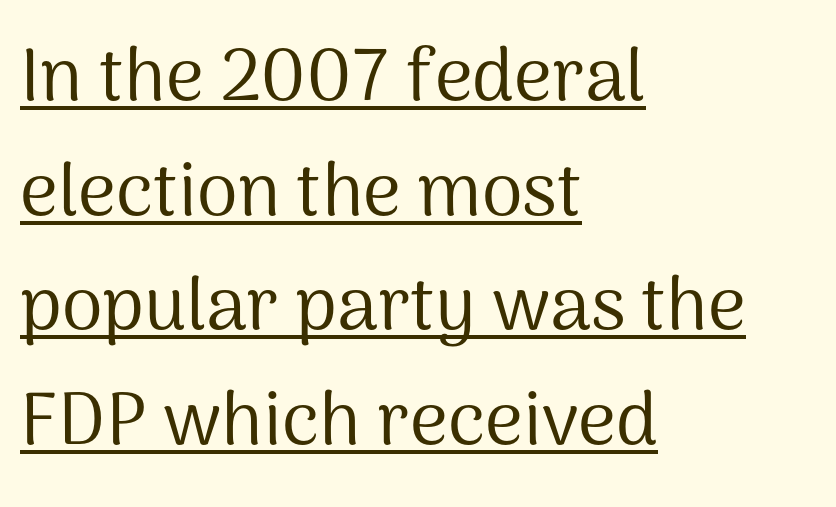
{"serif": "no", "italic": "no", "bold": "no", "weight": "regular", "width": "normal", "stroke_contrast": "medium", "x_height": "medium", "monospaced": "no", "underline": "yes", "align": "left", "line_spacing": "normal", "line_spacing_ratio": 1.55, "letter_spacing": "normal", "letter_spacing_em": 0.0, "glyph_px": 74}
